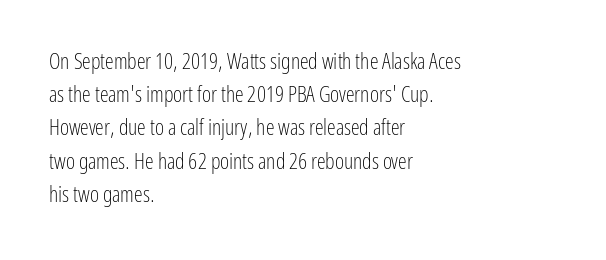
The image shows 22 px text type, upright; set left-aligned, normal line spacing (1.51x), normal letter spacing, not underlined.
